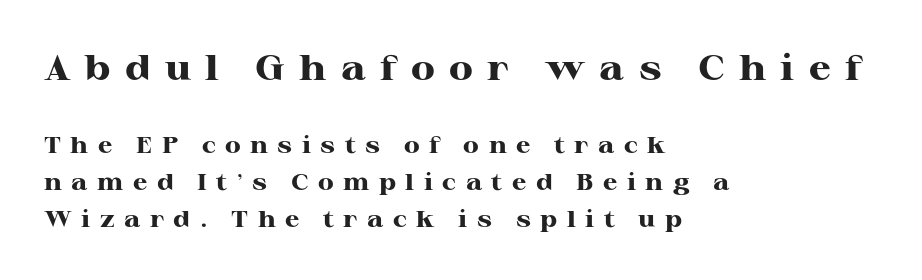
Q: Is the text bold? A: Yes.
Q: Is the text italic (slanted)? A: No, it is upright.
Q: Is the typeface a serif or a sans-serif typeface? A: Serif.
Q: Is the text underlined? A: No.
Q: How is the paragraph aligned? A: Left-aligned.
Q: Is the spacing between letters normal or unusually wide? A: Unusually wide.
Q: Is the spacing between lines tight, normal or loose? A: Normal.
Q: Which block of text is set in a larger size, the first (top) or the second (bottom)? A: The first (top) one.
Q: Width (condensed, normal, or wide)? A: Wide.
Q: Stroke contrast? A: High.
Q: x-height? A: Medium.
Q: Monospaced? A: No.
